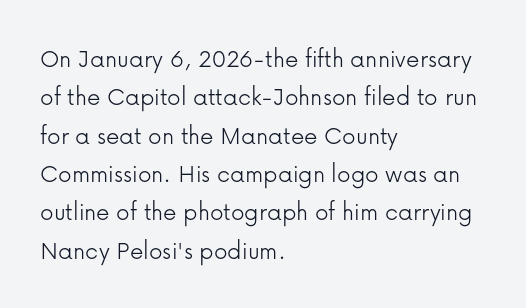
Every row of glyphs begins at an identical x-position on the left. A roman cut, with each character standing at attention. Does the leading feel generous? No, just average. The tracking reads as untouched default to a designer's eye.
